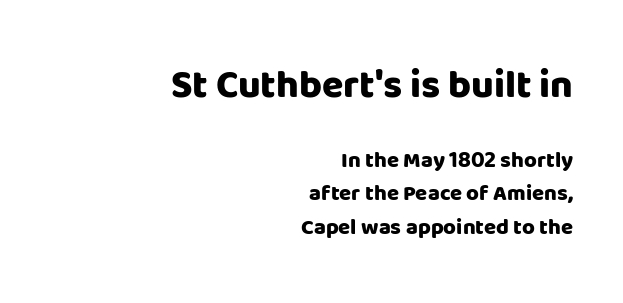
{"serif": "no", "italic": "no", "bold": "yes", "weight": "heavy", "width": "normal", "stroke_contrast": "low", "x_height": "large", "monospaced": "no", "underline": "no", "align": "right", "line_spacing": "normal", "line_spacing_ratio": 1.51, "letter_spacing": "normal", "letter_spacing_em": 0.0, "larger_block": "first", "size_ratio": 1.77, "glyph_px": 39}
